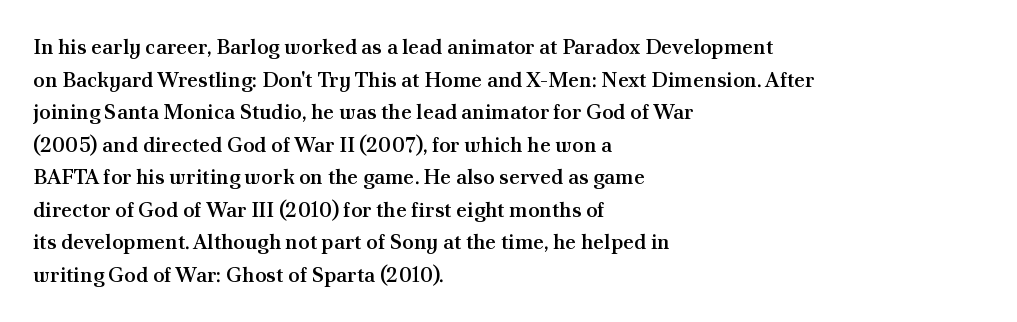
Decoration check: the copy has no underline. If you drew a ruler down the left edge, every line would touch it. How would I describe the line gaps? Plain and ordinary. The characters look somewhat weighty, a semibold short of true bold. Ordinary non-slanted type is in use.
